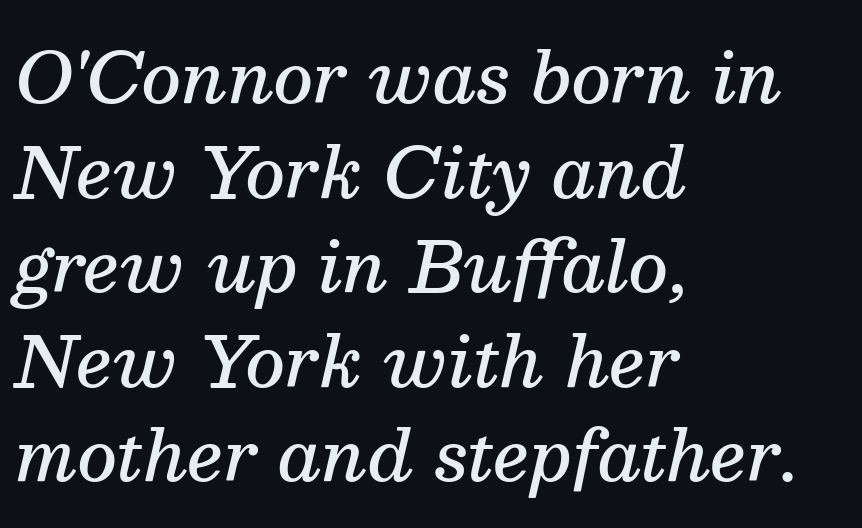
Q: Is the text bold? A: Semi-bold.
Q: Is the text italic (slanted)? A: Yes, it leans right by about 13 degrees.
Q: Is the typeface a serif or a sans-serif typeface? A: Serif.
Q: Is the text underlined? A: No.
Q: How is the paragraph aligned? A: Left-aligned.
Q: Is the spacing between letters normal or unusually wide? A: Normal.
Q: Is the spacing between lines tight, normal or loose? A: Normal.
Q: Width (condensed, normal, or wide)? A: Normal.
Q: Stroke contrast? A: Medium.
Q: x-height? A: Medium.
Q: Monospaced? A: No.
